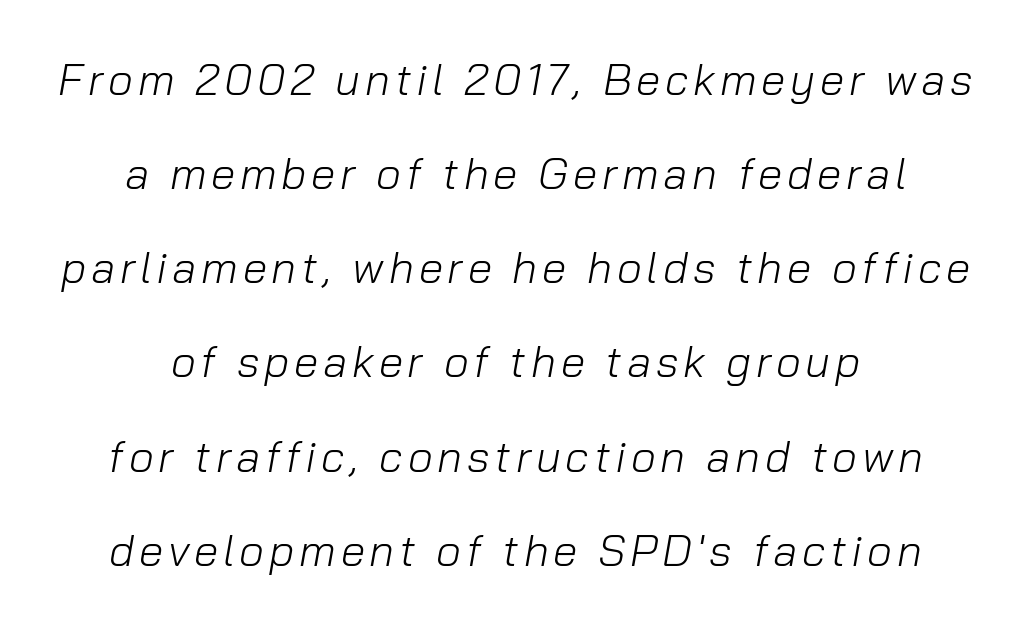
In terms of leading, this rendering errs on the spacious side. Varying glyph widths throughout — classic text-font behaviour. Every row of glyphs is offset so its center matches the block's center. Think standard paragraph weight, or any step lighter than that.
